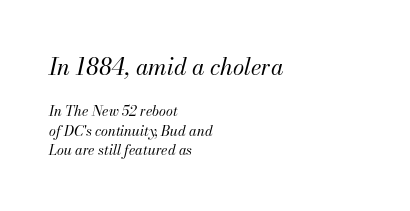
{"italic": "yes", "lean": "right", "slant_degrees": 13, "bold": "no", "underline": "no", "align": "left", "line_spacing": "normal", "line_spacing_ratio": 1.41, "letter_spacing": "normal", "letter_spacing_em": 0.0, "larger_block": "first", "size_ratio": 1.64, "glyph_px": 23}
